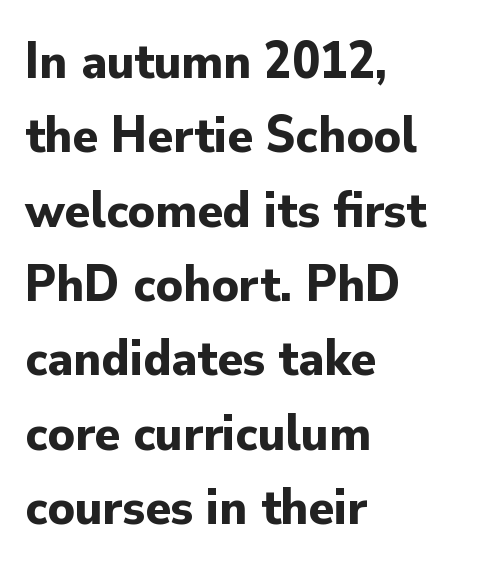
In terms of letterform style, serifs are entirely absent. Students, note that the glyphs here touch the page at normal intervals. Characters remain perfectly vertical along every line. Character widths vary here, with narrow letters taking less room than wide ones. Plain, unruled lines of type. The rows are spaced the way most documents space them.
